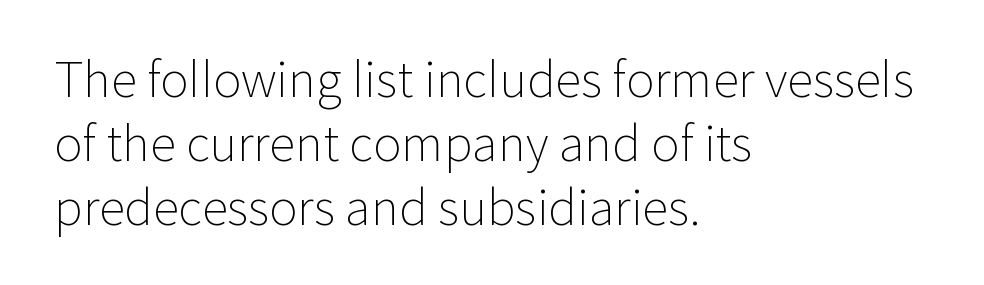
Left-aligned paragraph, ragged on the right. Nope, not italic — everything's standing straight. Clear beneath every line of the passage. The cut favours lightness, reaching ordinary text weight at its darkest. Serifs: no, the terminals of the letterforms are clean.
